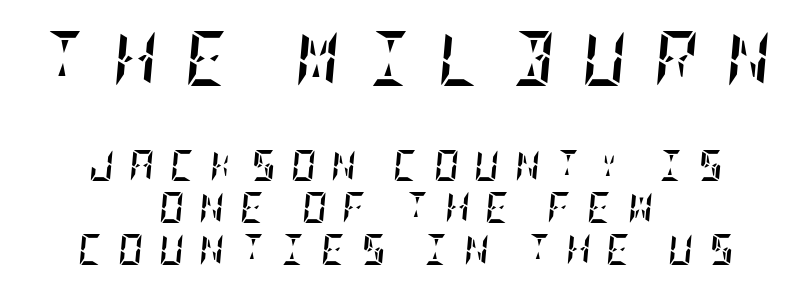
The image shows 55 px semibold, condensed type, italic (leaning right); set centered, normal line spacing (1.36x), unusually wide letter spacing (+0.49 em), not underlined; the first (top) block is 1.77x larger; low stroke contrast and a large x-height.
